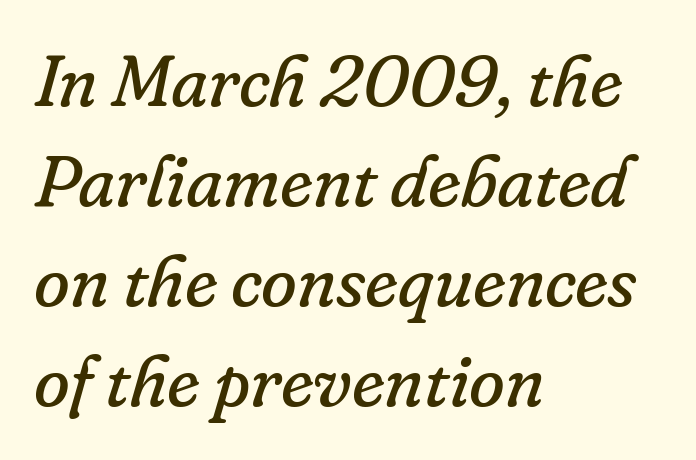
Q: Is the text bold? A: No.
Q: Is the text italic (slanted)? A: Yes, it leans right by about 16 degrees.
Q: Is the typeface a serif or a sans-serif typeface? A: Serif.
Q: Is the text underlined? A: No.
Q: How is the paragraph aligned? A: Left-aligned.
Q: Is the spacing between letters normal or unusually wide? A: Normal.
Q: Is the spacing between lines tight, normal or loose? A: Normal.
Q: Width (condensed, normal, or wide)? A: Normal.
Q: Stroke contrast? A: Low.
Q: x-height? A: Small.
Q: Monospaced? A: No.
